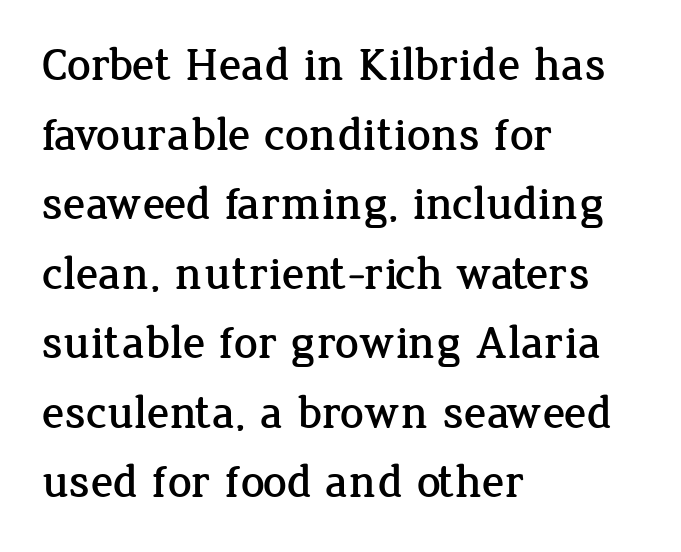
Q: Is the text italic (slanted)? A: No, it is upright.
Q: Is the typeface a serif or a sans-serif typeface? A: Serif.
Q: Is the text underlined? A: No.
Q: How is the paragraph aligned? A: Left-aligned.
Q: Is the spacing between letters normal or unusually wide? A: Normal.
Q: Is the spacing between lines tight, normal or loose? A: Normal.
Q: Width (condensed, normal, or wide)? A: Normal.
Q: Stroke contrast? A: Low.
Q: x-height? A: Medium.
Q: Monospaced? A: No.
